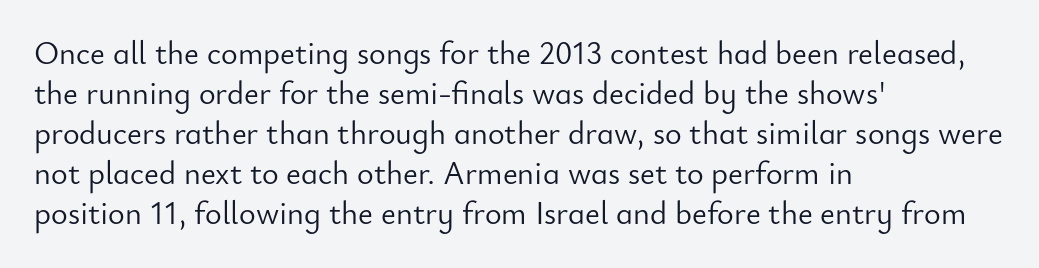
{"serif": "no", "italic": "no", "bold": "no", "weight": "light", "width": "normal", "stroke_contrast": "low", "x_height": "small", "monospaced": "no", "underline": "no", "align": "left", "line_spacing": "normal", "line_spacing_ratio": 1.25, "letter_spacing": "normal", "letter_spacing_em": 0.0, "glyph_px": 32}
